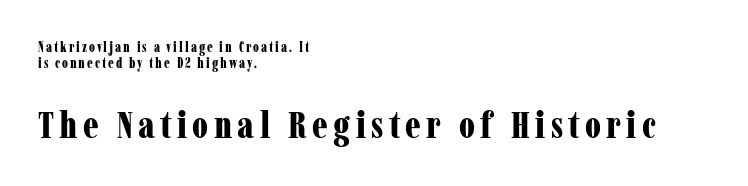
{"serif": "yes", "italic": "no", "bold": "yes", "weight": "bold", "width": "condensed", "stroke_contrast": "low", "x_height": "medium", "monospaced": "no", "underline": "no", "align": "left", "line_spacing_ratio": 1.16, "larger_block": "second", "size_ratio": 2.71, "glyph_px": 38}
